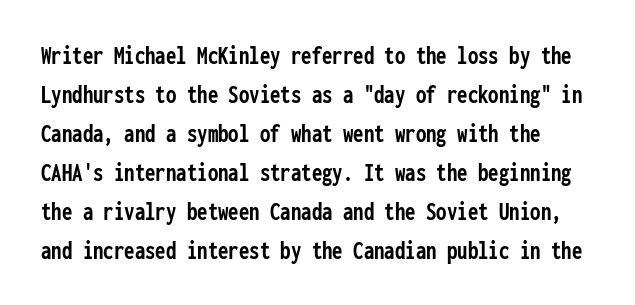
Q: Is the text bold? A: Yes.
Q: Is the text italic (slanted)? A: No, it is upright.
Q: Is the text underlined? A: No.
Q: Is the spacing between letters normal or unusually wide? A: Normal.
Q: Is the spacing between lines tight, normal or loose? A: Normal.
